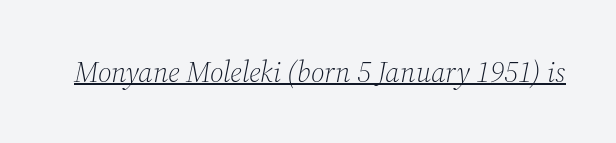
Students, note that the glyphs here touch the page at normal intervals. Slant detected: the letters are inclined. Weight: in the light-to-regular range. Do the characters align in a grid? No, the font is proportional. The face used here appears with an underline applied.
